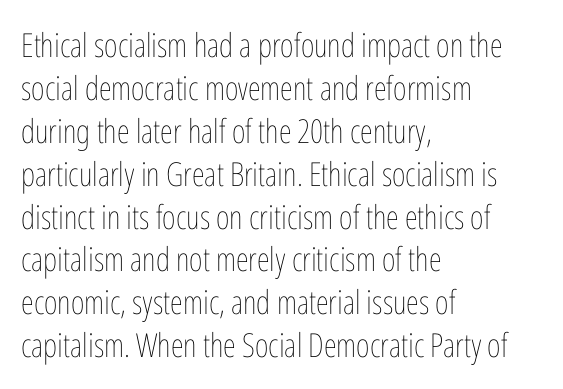
Q: Is the text bold? A: No.
Q: Is the text italic (slanted)? A: No, it is upright.
Q: Is the text underlined? A: No.
Q: How is the paragraph aligned? A: Left-aligned.
Q: Is the spacing between letters normal or unusually wide? A: Normal.
Q: Is the spacing between lines tight, normal or loose? A: Normal.
Q: Width (condensed, normal, or wide)? A: Condensed.
Q: Stroke contrast? A: Low.
Q: x-height? A: Medium.
Q: Monospaced? A: No.
